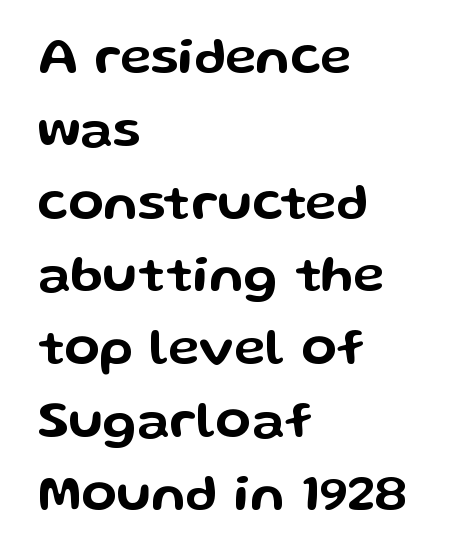
{"serif": "no", "italic": "no", "width": "wide", "stroke_contrast": "low", "x_height": "medium", "monospaced": "no", "underline": "no", "align": "left", "line_spacing": "normal", "line_spacing_ratio": 1.4, "letter_spacing": "normal", "letter_spacing_em": 0.0, "glyph_px": 52}
